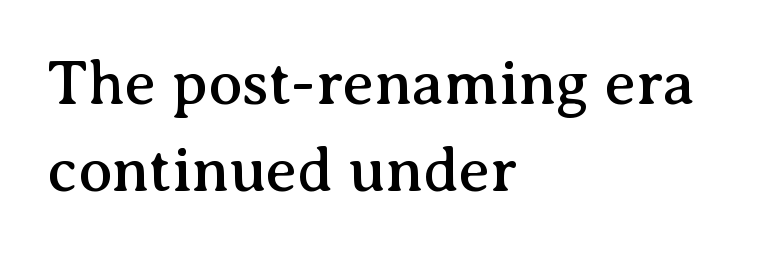
{"serif": "yes", "italic": "no", "width": "normal", "stroke_contrast": "medium", "x_height": "medium", "monospaced": "no", "underline": "no", "align": "left", "line_spacing": "normal", "line_spacing_ratio": 1.41, "letter_spacing": "normal", "letter_spacing_em": 0.0, "glyph_px": 62}
